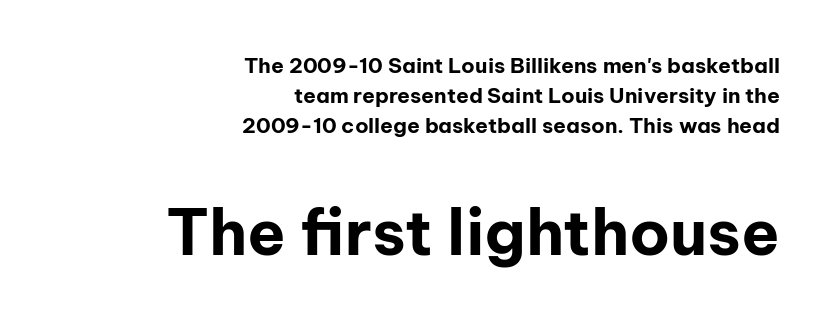
The image shows 63 px bold sans-serif type, upright; set right-aligned, normal line spacing (1.42x), normal letter spacing, not underlined; the second (bottom) block is 3.0x larger; low stroke contrast and a medium x-height.
